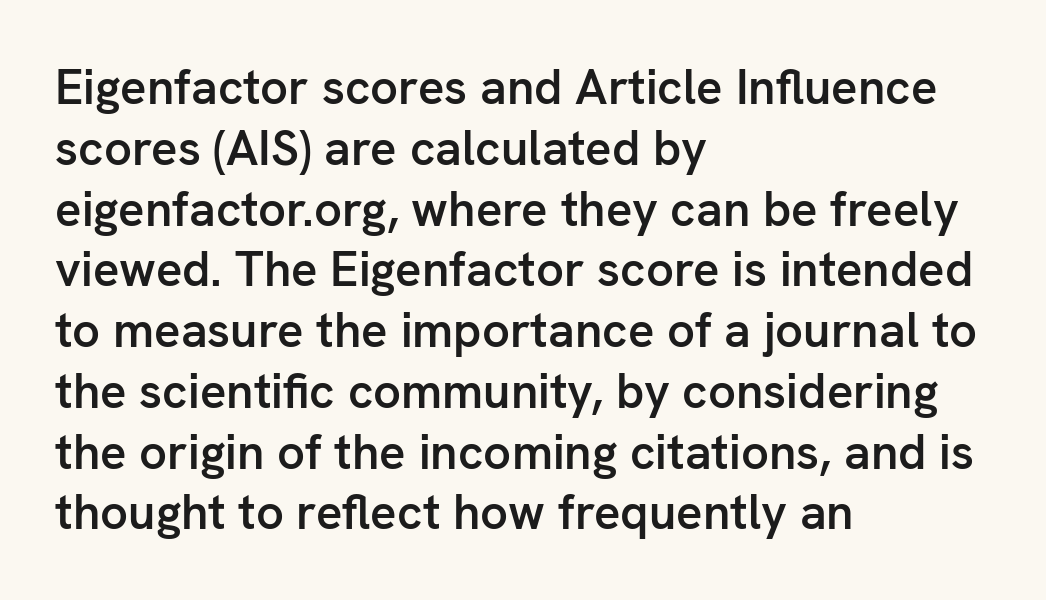
{"serif": "no", "italic": "no", "bold": "semi", "weight": "semibold", "width": "normal", "stroke_contrast": "low", "x_height": "medium", "monospaced": "no", "underline": "no", "align": "left", "line_spacing_ratio": 1.24, "letter_spacing": "normal", "letter_spacing_em": 0.0, "glyph_px": 49}
